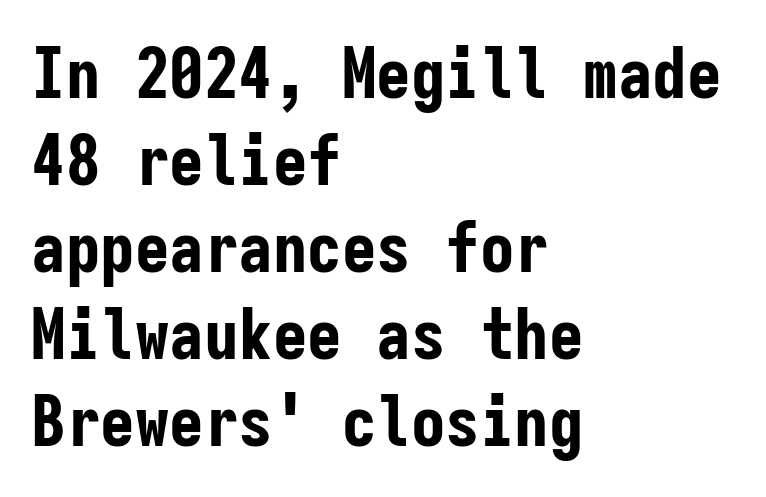
{"serif": "no", "italic": "no", "bold": "yes", "weight": "bold", "width": "condensed", "stroke_contrast": "low", "x_height": "medium", "monospaced": "yes", "underline": "no", "align": "left", "line_spacing": "normal", "line_spacing_ratio": 1.26, "letter_spacing": "normal", "letter_spacing_em": 0.0, "glyph_px": 69}
